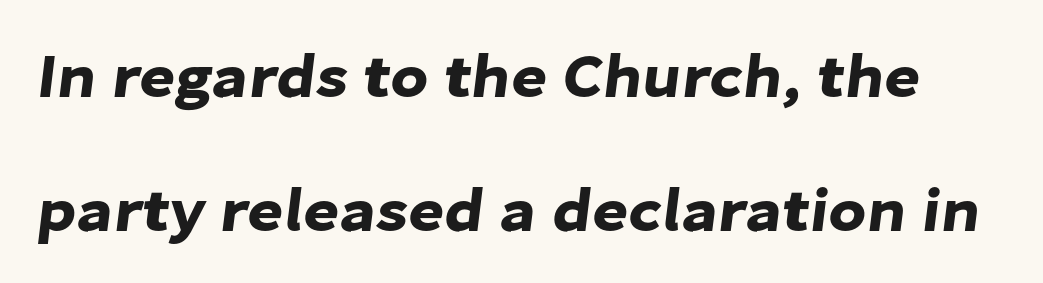
{"serif": "no", "width": "normal", "stroke_contrast": "low", "x_height": "medium", "monospaced": "no", "underline": "no", "line_spacing": "loose", "line_spacing_ratio": 2.16, "letter_spacing": "normal", "letter_spacing_em": 0.0, "glyph_px": 62}
